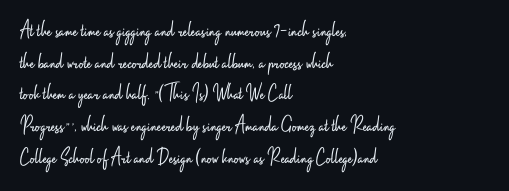
{"bold": "no", "underline": "no", "align": "left", "line_spacing": "normal", "line_spacing_ratio": 1.38, "letter_spacing": "normal", "letter_spacing_em": 0.0, "glyph_px": 23}
